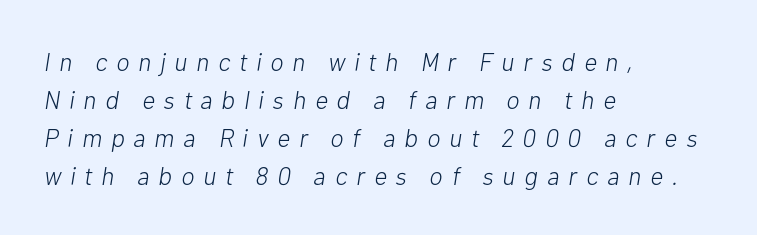
{"italic": "yes", "lean": "right", "slant_degrees": 10, "bold": "no", "underline": "no", "align": "left", "line_spacing": "normal", "line_spacing_ratio": 1.52, "letter_spacing": "wide", "letter_spacing_em": 0.36, "glyph_px": 25}
